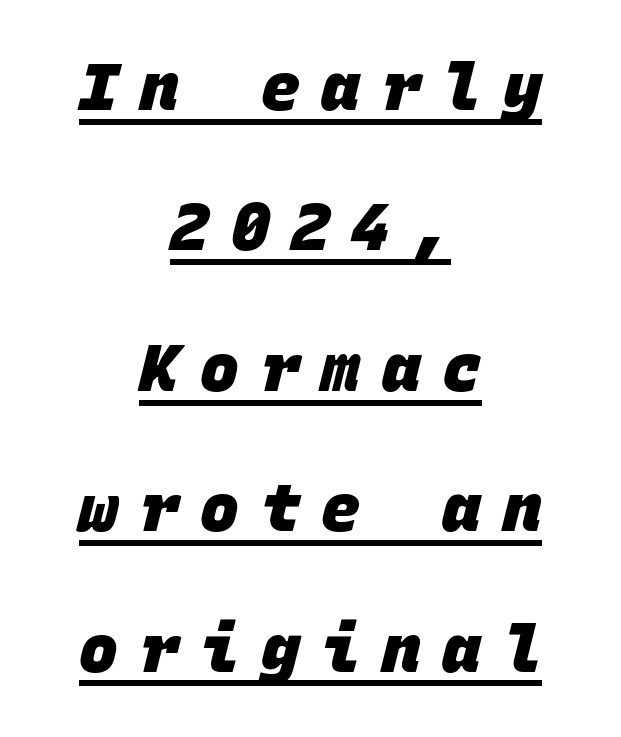
Q: Is the text bold? A: Yes.
Q: Is the typeface a serif or a sans-serif typeface? A: Sans-serif.
Q: Is the text underlined? A: Yes.
Q: How is the paragraph aligned? A: Centered.
Q: Is the spacing between letters normal or unusually wide? A: Unusually wide.
Q: Is the spacing between lines tight, normal or loose? A: Loose.
Q: Width (condensed, normal, or wide)? A: Normal.
Q: Stroke contrast? A: Low.
Q: x-height? A: Large.
Q: Monospaced? A: Yes.
